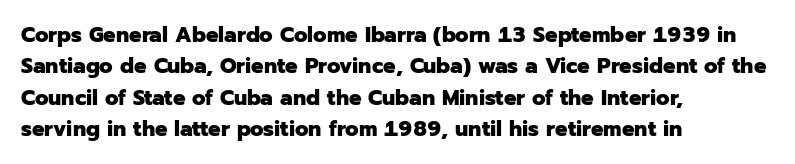
The vertical gap from one line to the next is medium. Bold? Absolutely — the strokes are thick and heavy. Plain, unruled lines of type. The ragged edge is on the right, which tells us the setting is flush left.
